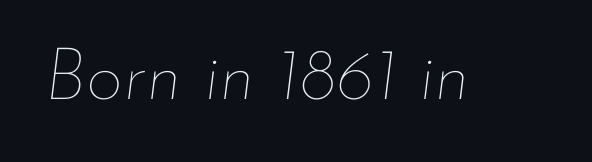
{"italic": "yes", "lean": "right", "slant_degrees": 7, "bold": "no", "weight": "thin", "width": "normal", "stroke_contrast": "low", "x_height": "small", "monospaced": "no", "underline": "no", "letter_spacing": "normal", "letter_spacing_em": 0.0, "glyph_px": 73}
